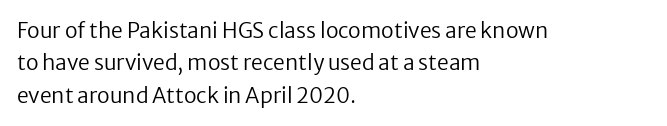
Q: Is the text bold? A: No.
Q: Is the text italic (slanted)? A: No, it is upright.
Q: Is the text underlined? A: No.
Q: How is the paragraph aligned? A: Left-aligned.
Q: Is the spacing between letters normal or unusually wide? A: Normal.
Q: Is the spacing between lines tight, normal or loose? A: Normal.
